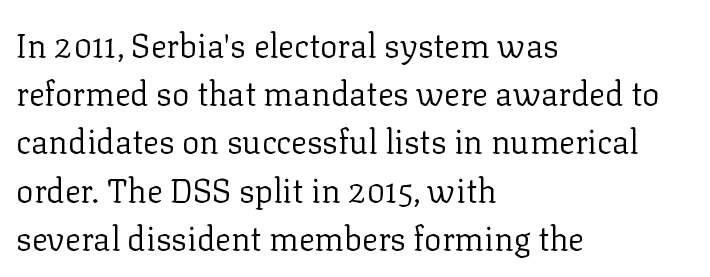
{"serif": "yes", "italic": "no", "bold": "no", "weight": "regular", "width": "normal", "stroke_contrast": "low", "x_height": "medium", "monospaced": "no", "underline": "no", "align": "left", "line_spacing": "normal", "line_spacing_ratio": 1.46, "letter_spacing": "normal", "letter_spacing_em": 0.0, "glyph_px": 33}
